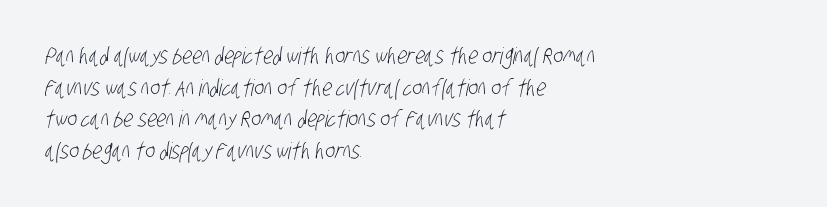
{"bold": "no", "underline": "no", "align": "left", "line_spacing": "normal", "line_spacing_ratio": 1.37, "letter_spacing": "normal", "letter_spacing_em": 0.0, "glyph_px": 23}
